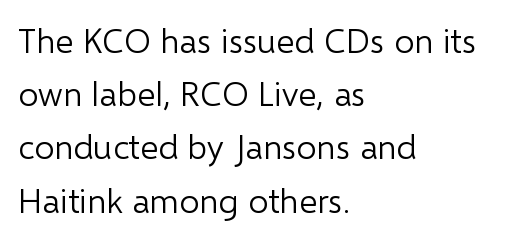
The image shows 35 px light sans-serif type, upright; set left-aligned, normal line spacing (1.52x), normal letter spacing, not underlined; low stroke contrast and a medium x-height.
